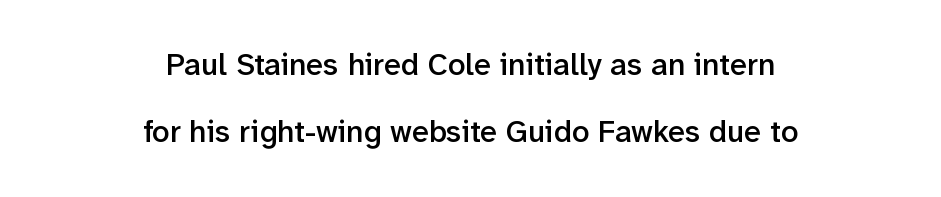
The image shows 31 px semibold sans-serif type, upright; set centered, loose line spacing (2.17x), normal letter spacing, not underlined; low stroke contrast and a medium x-height.
